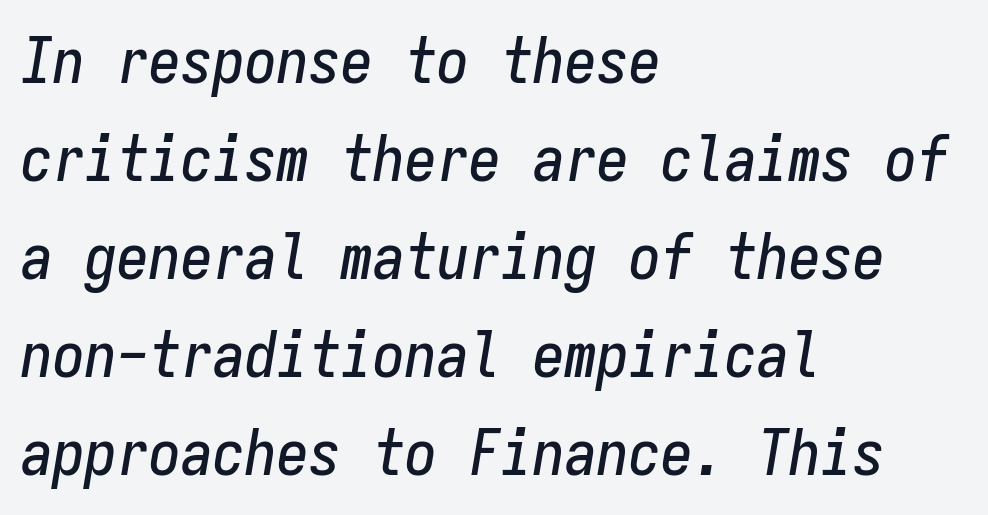
Q: Is the text italic (slanted)? A: Yes, it leans right by about 9 degrees.
Q: Is the text underlined? A: No.
Q: How is the paragraph aligned? A: Left-aligned.
Q: Is the spacing between letters normal or unusually wide? A: Normal.
Q: Is the spacing between lines tight, normal or loose? A: Normal.
Q: Width (condensed, normal, or wide)? A: Condensed.
Q: Stroke contrast? A: Low.
Q: x-height? A: Medium.
Q: Monospaced? A: Yes.
